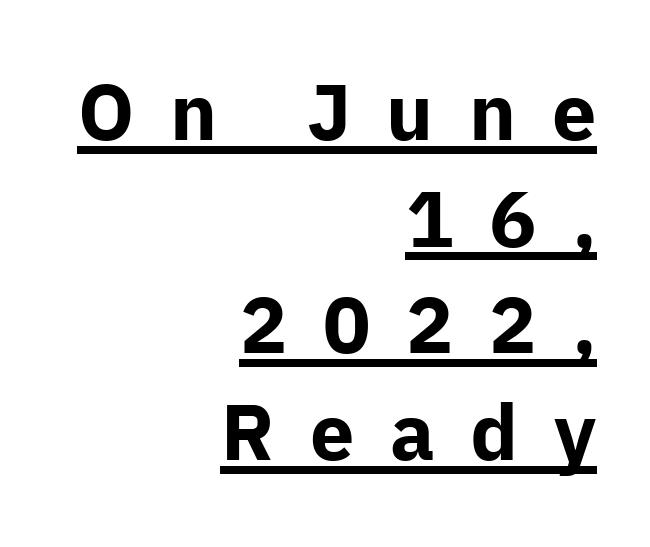
Q: Is the text bold? A: Yes.
Q: Is the text italic (slanted)? A: No, it is upright.
Q: Is the typeface a serif or a sans-serif typeface? A: Sans-serif.
Q: Is the text underlined? A: Yes.
Q: How is the paragraph aligned? A: Right-aligned.
Q: Is the spacing between letters normal or unusually wide? A: Unusually wide.
Q: Is the spacing between lines tight, normal or loose? A: Normal.
Q: Width (condensed, normal, or wide)? A: Normal.
Q: Stroke contrast? A: Low.
Q: x-height? A: Medium.
Q: Monospaced? A: No.
